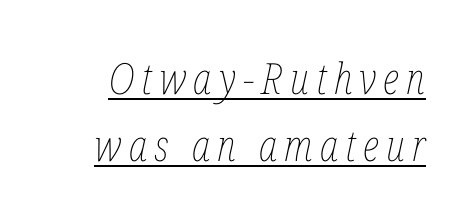
Reading down the column, the eye jumps a familiar distance to each next line. Heft: none added — not bold. The typesetter has applied underlining to the passage shown. The face used here is proportionally spaced, like ordinary book or web type. This is oblique type, the kind used for emphasis or titles.
